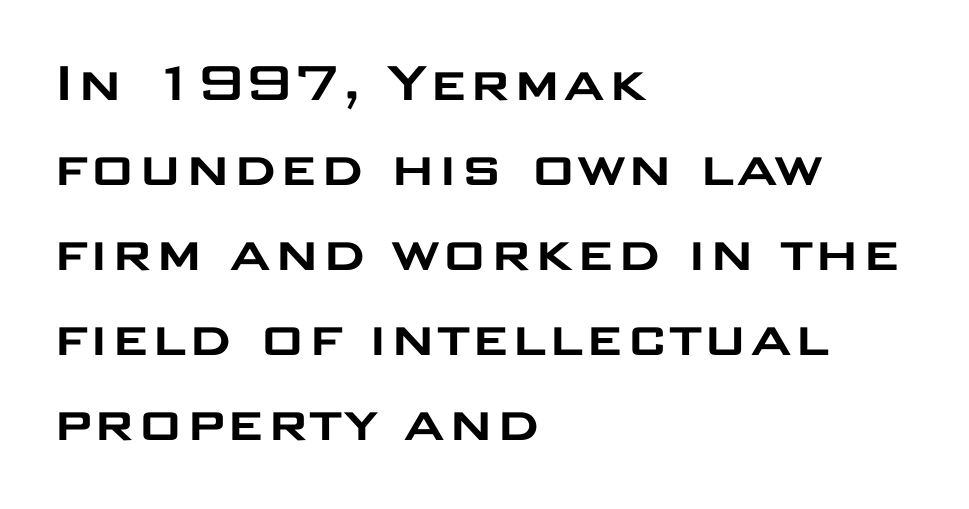
Notice how descenders clear the ascenders below comfortably — that's standard leading. Anything drawn beneath the words? Only blank space. Short and long lines alike share a common starting point at left. Italic: no, the glyphs are upright roman. Is this a sans? Yes — the strokes have no serifs. The letterforms sit shoulder to shoulder at normal distance.
